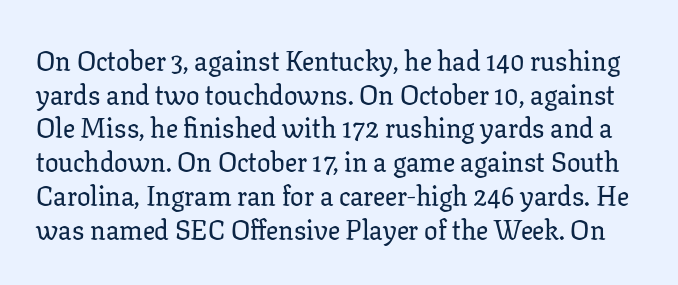
Q: Is the text italic (slanted)? A: No, it is upright.
Q: Is the text underlined? A: No.
Q: Is the spacing between letters normal or unusually wide? A: Normal.
Q: Is the spacing between lines tight, normal or loose? A: Normal.
